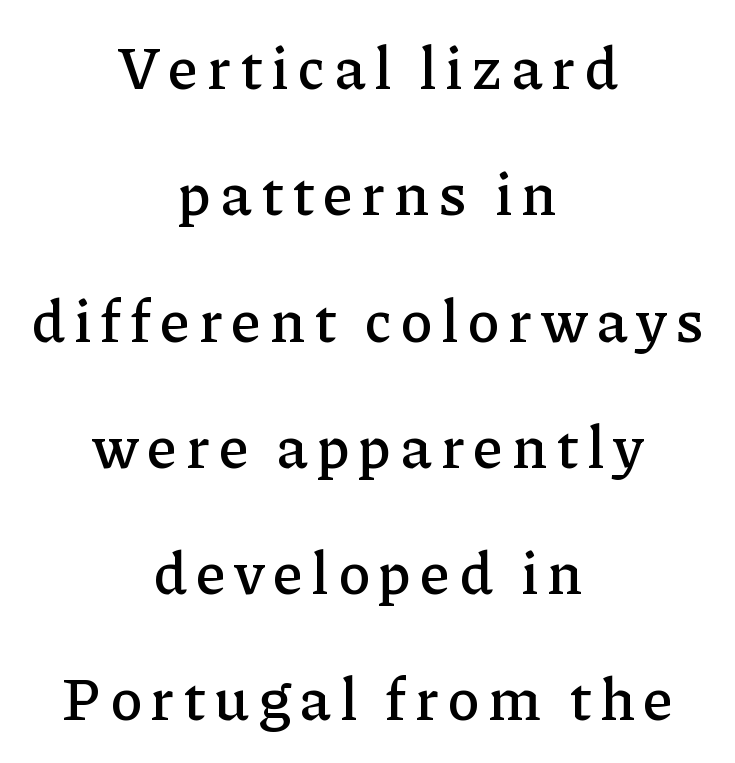
{"serif": "yes", "italic": "no", "width": "normal", "stroke_contrast": "low", "x_height": "medium", "monospaced": "no", "underline": "no", "align": "center", "line_spacing": "loose", "line_spacing_ratio": 2.14, "glyph_px": 59}
